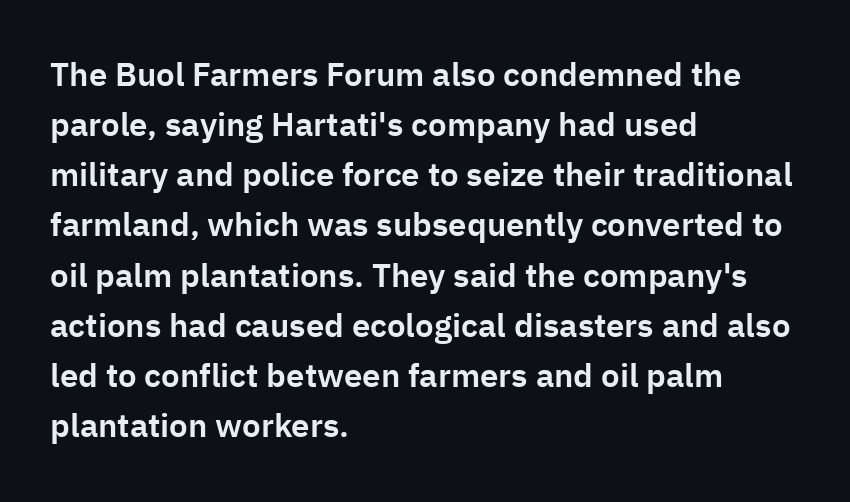
No word sits above an underline. Tall strokes in this sample are plumb rather than angled. Do the characters align in a grid? No, the font is proportional. Serifs: no, the terminals of the letterforms are clean.
